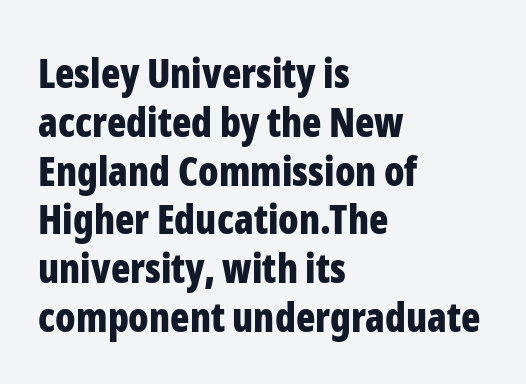
The image shows 40 px bold, condensed sans-serif type, upright; set left-aligned, line spacing 1.22x, normal letter spacing, not underlined; low stroke contrast and a medium x-height.
